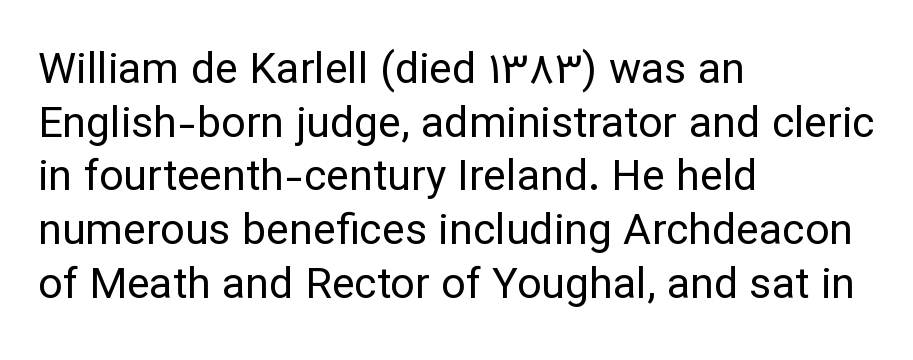
The image shows 43 px regular-weight sans-serif type, upright; set left-aligned, normal line spacing (1.25x), normal letter spacing, not underlined; low stroke contrast and a medium x-height.
